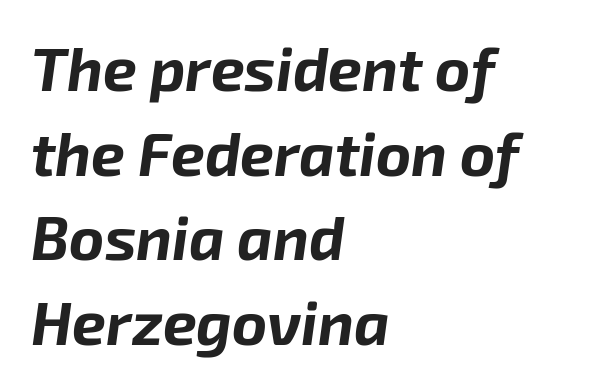
The image shows 60 px bold type, italic (leaning right); set left-aligned, normal line spacing (1.41x), normal letter spacing, not underlined; low stroke contrast and a medium x-height.
